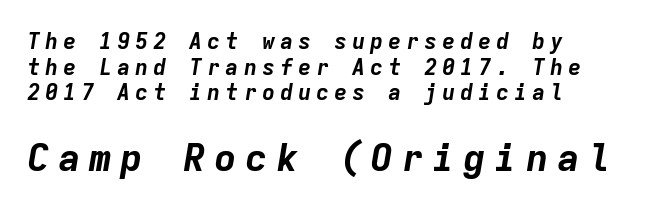
{"italic": "yes", "lean": "right", "slant_degrees": 9, "bold": "yes", "weight": "bold", "width": "normal", "stroke_contrast": "low", "x_height": "medium", "monospaced": "yes", "underline": "no", "align": "left", "line_spacing_ratio": 1.16, "letter_spacing": "wide", "letter_spacing_em": 0.22, "larger_block": "second", "size_ratio": 1.73, "glyph_px": 38}
